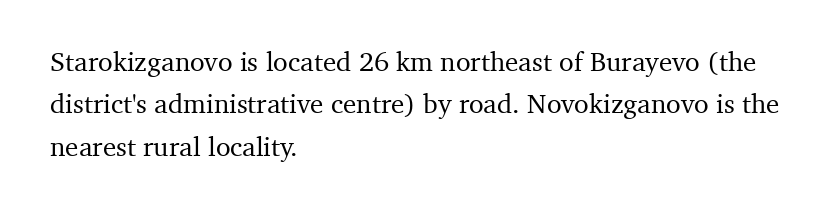
Q: Is the text italic (slanted)? A: No, it is upright.
Q: Is the text underlined? A: No.
Q: How is the paragraph aligned? A: Left-aligned.
Q: Is the spacing between letters normal or unusually wide? A: Normal.
Q: Is the spacing between lines tight, normal or loose? A: Normal.
